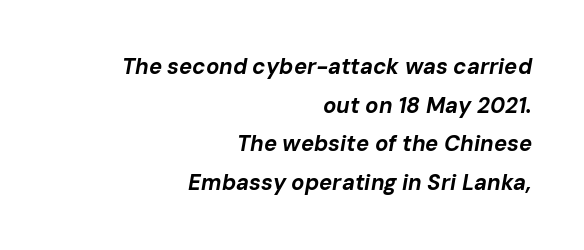
This rendering leaves character spacing at its baseline value. The rendering anchors every line to the right-hand side. Nobody drew a line under any word here. Italic: yes, the glyphs are oblique. A full-strength bold gives these letters their thick strokes.
